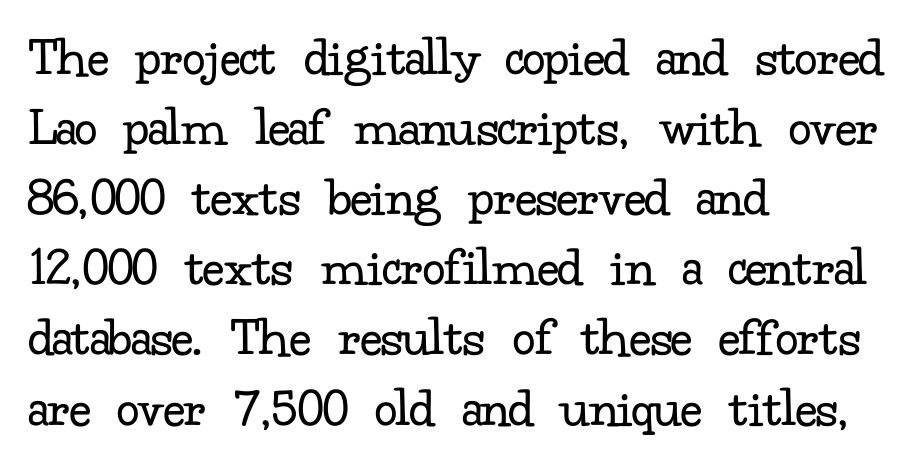
{"serif": "yes", "italic": "no", "bold": "no", "weight": "regular", "width": "normal", "stroke_contrast": "low", "x_height": "small", "monospaced": "no", "underline": "no", "align": "left", "line_spacing_ratio": 1.23, "letter_spacing": "normal", "letter_spacing_em": 0.0, "glyph_px": 57}
